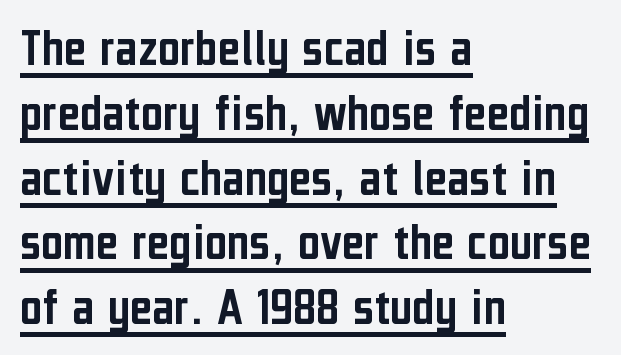
Every row of glyphs begins at an identical x-position on the left. The type sits square on the baseline with zero lean. A typesetter would label this face a sans. In designer terms, the underline attribute is active on this setting. Each letter keeps its own natural width here, so spacing adapts to shape. The type is set solid horizontally, with unmodified tracking.
